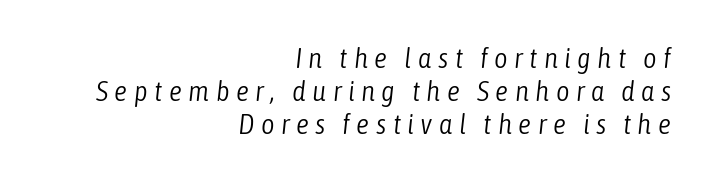
The image shows 29 px light, condensed type, italic (leaning right); set right-aligned, tight line spacing (1.14x), unusually wide letter spacing (+0.22 em), not underlined; low stroke contrast and a medium x-height.
